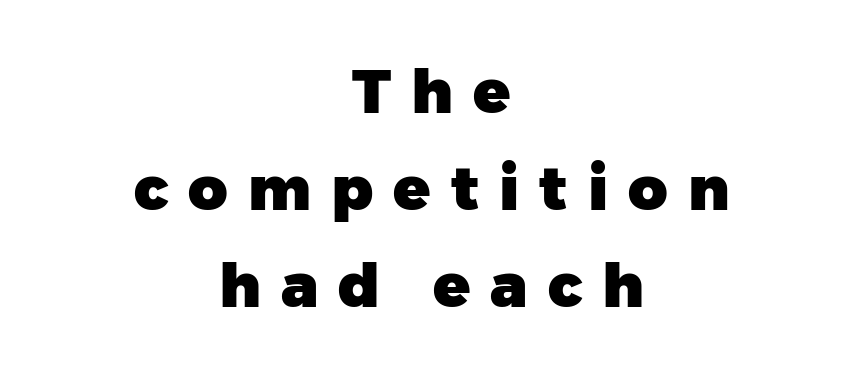
{"serif": "no", "italic": "no", "bold": "yes", "weight": "heavy", "width": "normal", "stroke_contrast": "low", "x_height": "medium", "monospaced": "no", "underline": "no", "align": "center", "line_spacing": "normal", "line_spacing_ratio": 1.59, "letter_spacing": "wide", "letter_spacing_em": 0.33, "glyph_px": 61}
